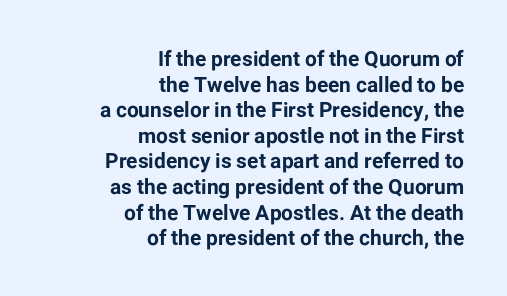
No extra tracking has been applied to these lines. The baseline area is clear. The face used here has the dense, thick strokes of a bold. The paragraph has a hard right edge and a soft left edge. The letters stand straight up with perfectly vertical stems.
